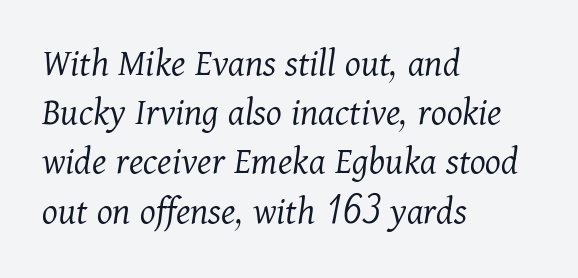
Q: Is the text bold? A: No.
Q: Is the text italic (slanted)? A: Yes, it leans right by about 11 degrees.
Q: Is the typeface a serif or a sans-serif typeface? A: Serif.
Q: Is the text underlined? A: No.
Q: How is the paragraph aligned? A: Left-aligned.
Q: Is the spacing between letters normal or unusually wide? A: Normal.
Q: Width (condensed, normal, or wide)? A: Normal.
Q: Stroke contrast? A: Medium.
Q: x-height? A: Medium.
Q: Monospaced? A: No.
